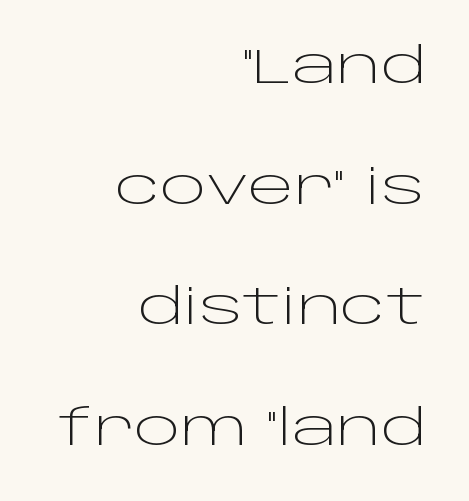
Standard letterfit; no display-style spreading of the glyphs. Teacher's note: observe the even right margin — that is flush-right alignment. The zone under the glyphs is completely vacant. The letters carry no serifs — their stems end cleanly without finishing strokes.
